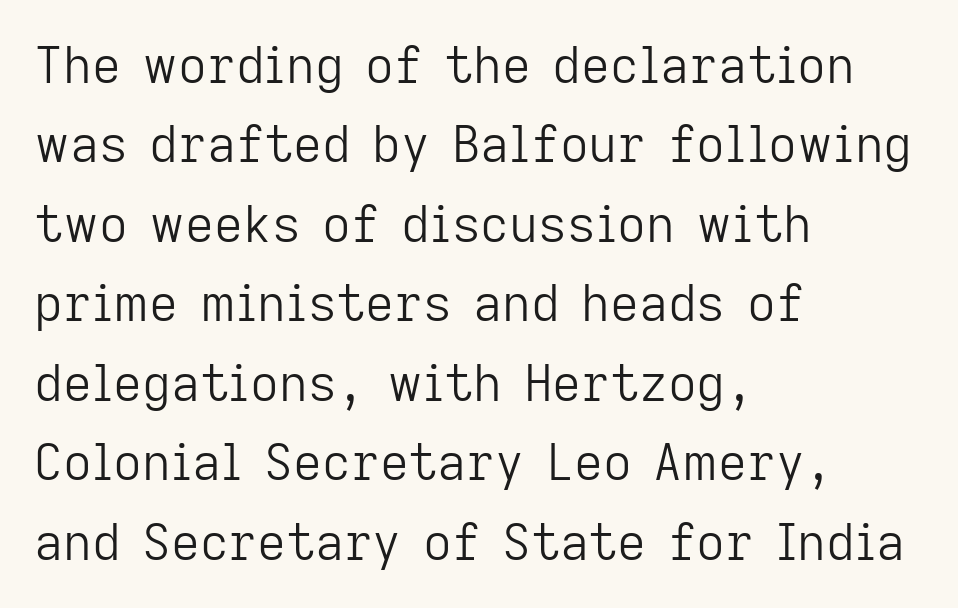
The image shows 50 px light sans-serif type, upright; set left-aligned, normal line spacing (1.59x), normal letter spacing, not underlined; low stroke contrast and a medium x-height.
